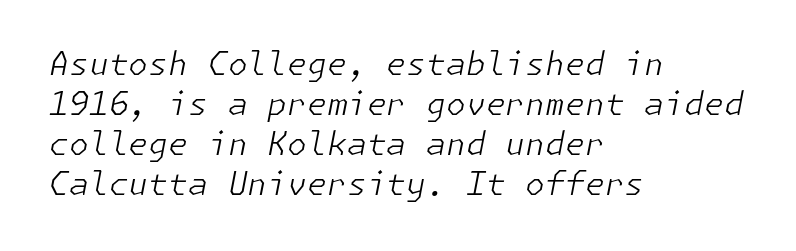
Q: Is the text bold? A: No.
Q: Is the text italic (slanted)? A: Yes, it leans right by about 11 degrees.
Q: Is the text underlined? A: No.
Q: How is the paragraph aligned? A: Left-aligned.
Q: Is the spacing between letters normal or unusually wide? A: Normal.
Q: Is the spacing between lines tight, normal or loose? A: Normal.
Q: Width (condensed, normal, or wide)? A: Normal.
Q: Stroke contrast? A: Low.
Q: x-height? A: Medium.
